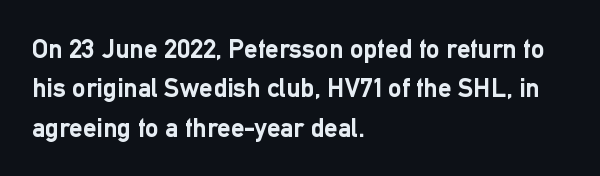
The image shows 27 px bold type, upright; set left-aligned, normal line spacing (1.46x), normal letter spacing, not underlined.
